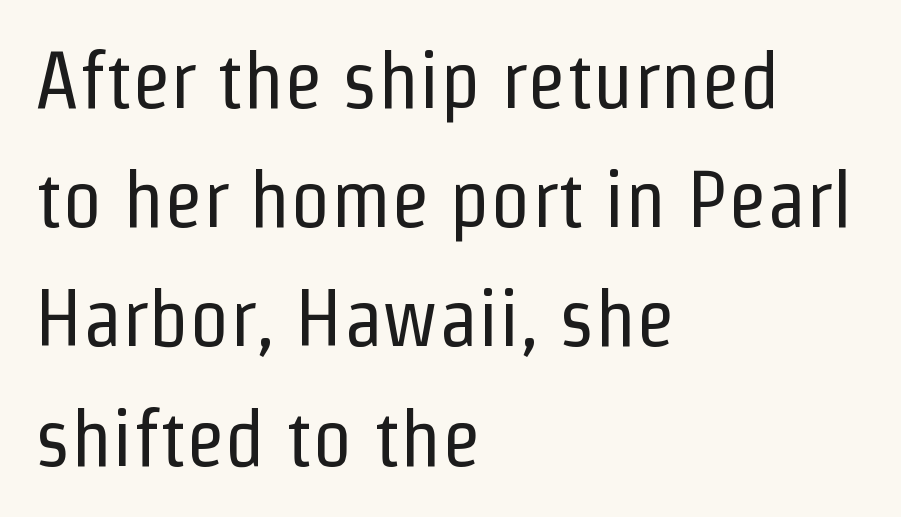
The image shows 80 px regular-weight, condensed sans-serif type, upright; set left-aligned, normal line spacing (1.49x), normal letter spacing, not underlined; low stroke contrast and a medium x-height.
